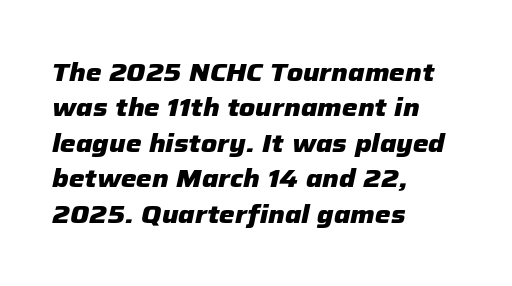
Q: Is the text bold? A: Yes.
Q: Is the text italic (slanted)? A: Yes, it leans right by about 12 degrees.
Q: Is the text underlined? A: No.
Q: How is the paragraph aligned? A: Left-aligned.
Q: Is the spacing between letters normal or unusually wide? A: Normal.
Q: Is the spacing between lines tight, normal or loose? A: Normal.
